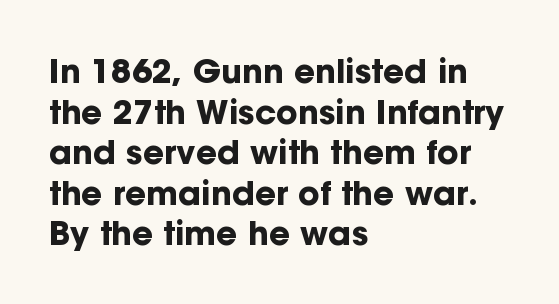
The image shows 33 px bold sans-serif type, upright; set left-aligned, line spacing 1.23x, normal letter spacing, not underlined; low stroke contrast and a medium x-height.
